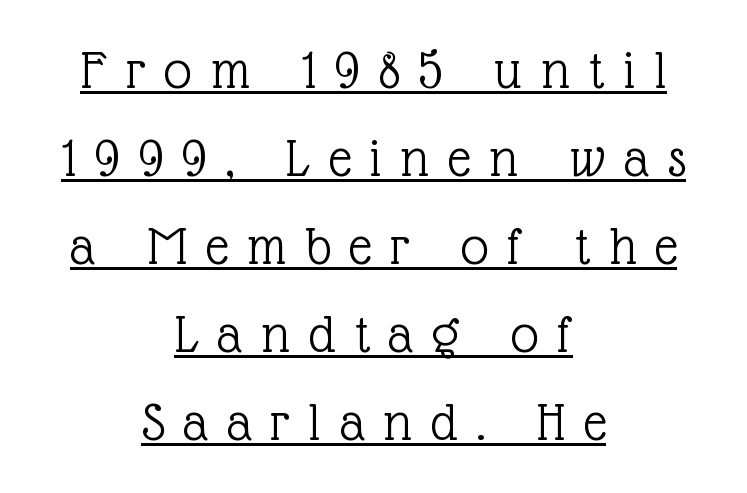
The image shows 56 px light serif type, upright; set centered, normal line spacing (1.57x), unusually wide letter spacing (+0.34 em), underlined; a medium x-height.
